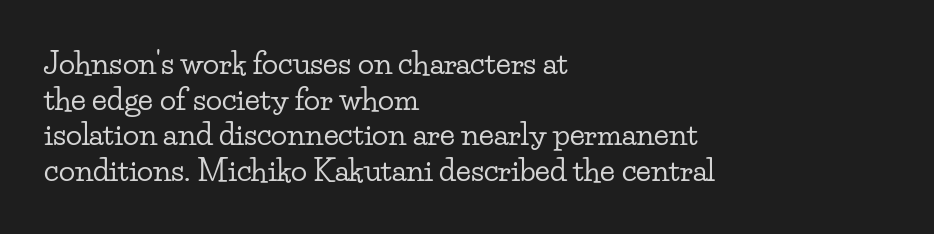
Q: Is the text italic (slanted)? A: No, it is upright.
Q: Is the typeface a serif or a sans-serif typeface? A: Serif.
Q: Is the text underlined? A: No.
Q: How is the paragraph aligned? A: Left-aligned.
Q: Is the spacing between letters normal or unusually wide? A: Normal.
Q: Width (condensed, normal, or wide)? A: Wide.
Q: Stroke contrast? A: Low.
Q: x-height? A: Small.
Q: Monospaced? A: No.
